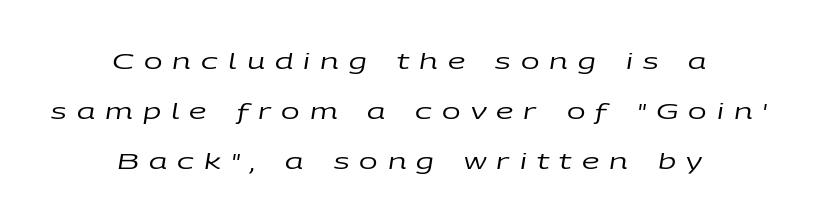
Q: Is the text bold? A: No.
Q: Is the text italic (slanted)? A: Yes, it leans right by about 9 degrees.
Q: Is the text underlined? A: No.
Q: How is the paragraph aligned? A: Centered.
Q: Is the spacing between letters normal or unusually wide? A: Unusually wide.
Q: Is the spacing between lines tight, normal or loose? A: Loose.
